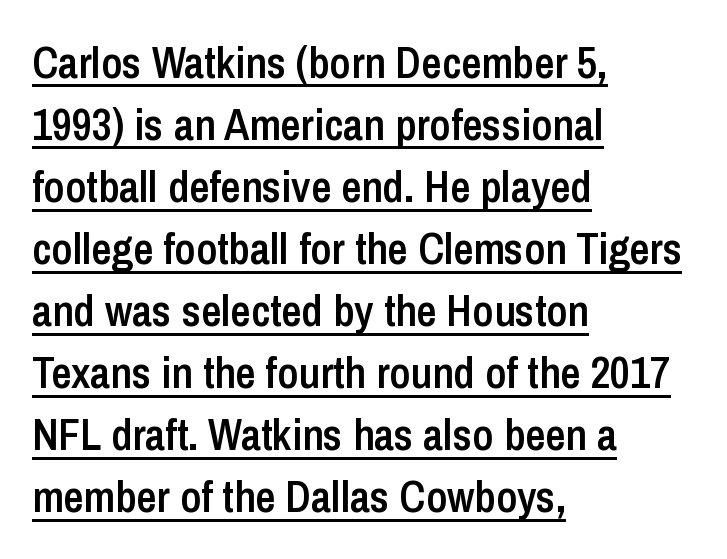
Q: Is the text bold? A: Semi-bold.
Q: Is the text italic (slanted)? A: No, it is upright.
Q: Is the typeface a serif or a sans-serif typeface? A: Sans-serif.
Q: Is the text underlined? A: Yes.
Q: How is the paragraph aligned? A: Left-aligned.
Q: Is the spacing between letters normal or unusually wide? A: Normal.
Q: Is the spacing between lines tight, normal or loose? A: Normal.
Q: Width (condensed, normal, or wide)? A: Condensed.
Q: Stroke contrast? A: Low.
Q: x-height? A: Medium.
Q: Monospaced? A: No.
